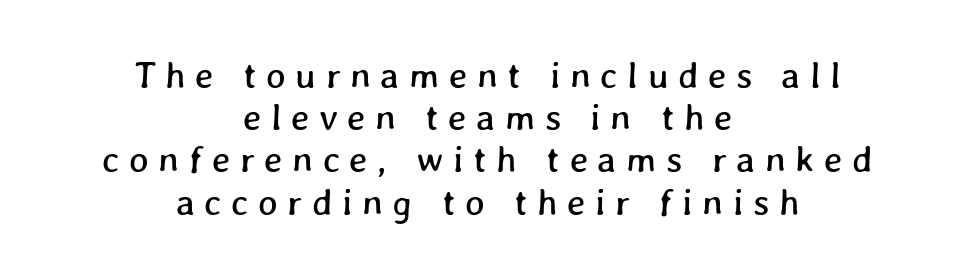
Q: Is the text underlined? A: No.
Q: How is the paragraph aligned? A: Centered.
Q: Is the spacing between letters normal or unusually wide? A: Unusually wide.
Q: Is the spacing between lines tight, normal or loose? A: Tight.
Q: Width (condensed, normal, or wide)? A: Normal.
Q: Stroke contrast? A: Low.
Q: x-height? A: Medium.
Q: Monospaced? A: No.
